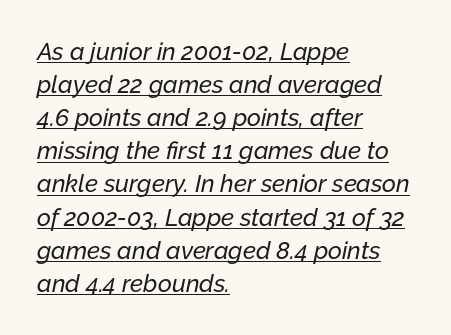
{"italic": "yes", "lean": "right", "slant_degrees": 12, "underline": "yes", "align": "left", "line_spacing": "normal", "line_spacing_ratio": 1.38, "letter_spacing": "normal", "letter_spacing_em": 0.0, "glyph_px": 24}
